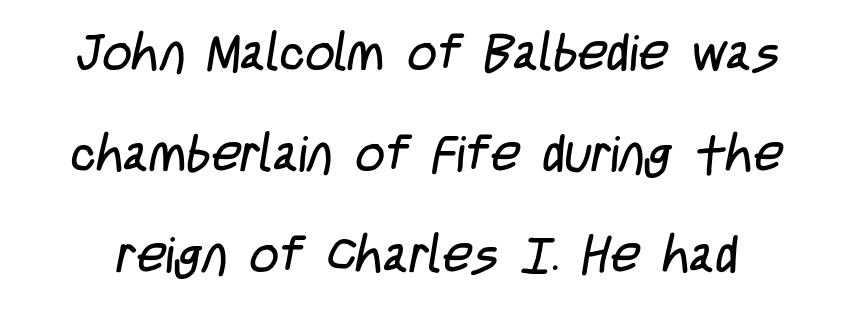
The image shows 51 px regular-weight, condensed sans-serif type; set loose line spacing (1.98x), normal letter spacing, not underlined; low stroke contrast and a large x-height.
